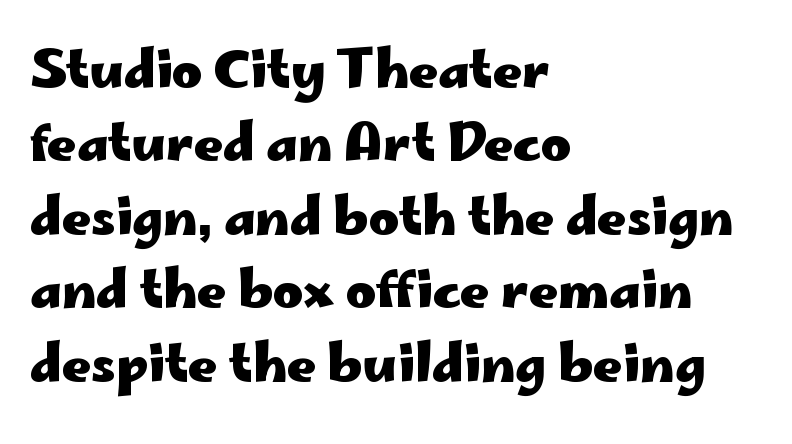
Q: Is the text bold? A: Yes.
Q: Is the text italic (slanted)? A: No, it is upright.
Q: Is the typeface a serif or a sans-serif typeface? A: Sans-serif.
Q: Is the text underlined? A: No.
Q: How is the paragraph aligned? A: Left-aligned.
Q: Is the spacing between letters normal or unusually wide? A: Normal.
Q: Is the spacing between lines tight, normal or loose? A: Normal.
Q: Width (condensed, normal, or wide)? A: Wide.
Q: Stroke contrast? A: Low.
Q: x-height? A: Small.
Q: Monospaced? A: No.
